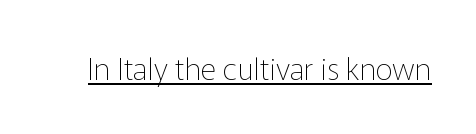
Q: Is the text bold? A: No.
Q: Is the text italic (slanted)? A: No, it is upright.
Q: Is the typeface a serif or a sans-serif typeface? A: Sans-serif.
Q: Is the text underlined? A: Yes.
Q: Is the spacing between letters normal or unusually wide? A: Normal.
Q: Width (condensed, normal, or wide)? A: Normal.
Q: Stroke contrast? A: Low.
Q: x-height? A: Medium.
Q: Monospaced? A: No.
